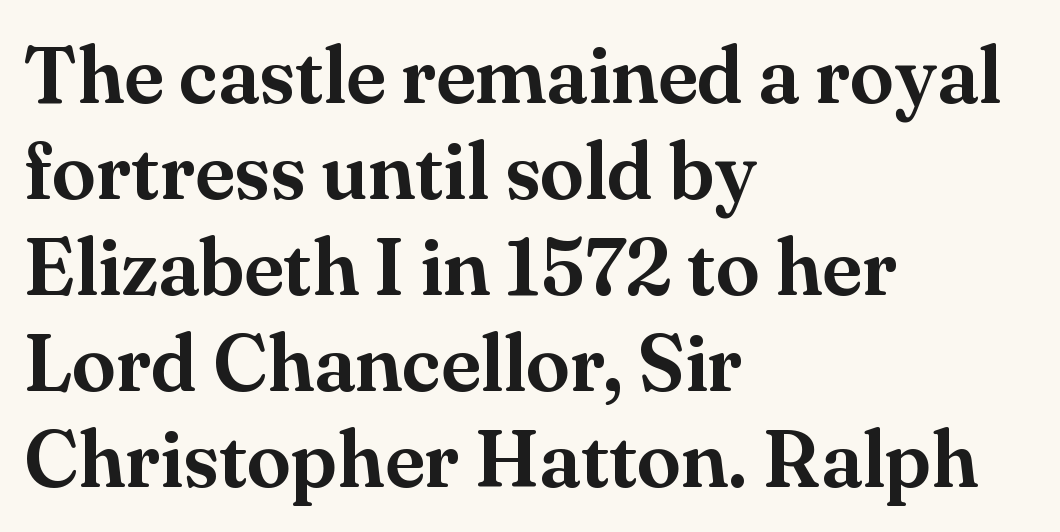
Q: Is the text italic (slanted)? A: No, it is upright.
Q: Is the typeface a serif or a sans-serif typeface? A: Serif.
Q: Is the text underlined? A: No.
Q: How is the paragraph aligned? A: Left-aligned.
Q: Is the spacing between letters normal or unusually wide? A: Normal.
Q: Width (condensed, normal, or wide)? A: Normal.
Q: Stroke contrast? A: Medium.
Q: x-height? A: Small.
Q: Monospaced? A: No.
